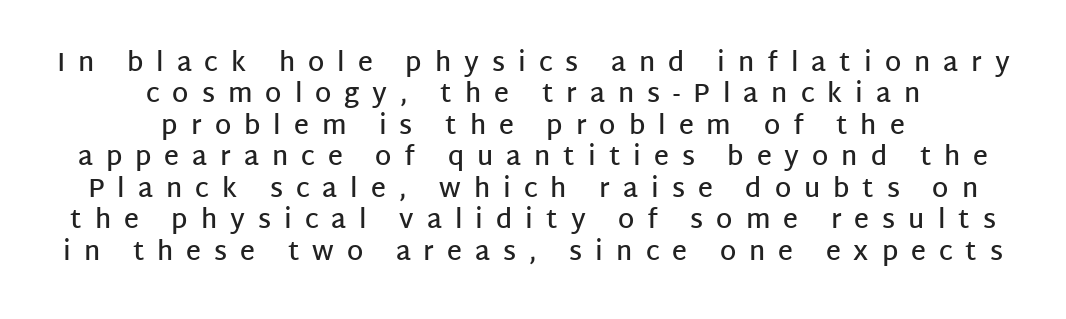
The image shows 26 px text type, upright; set centered, line spacing 1.21x, unusually wide letter spacing (+0.5 em), not underlined.
